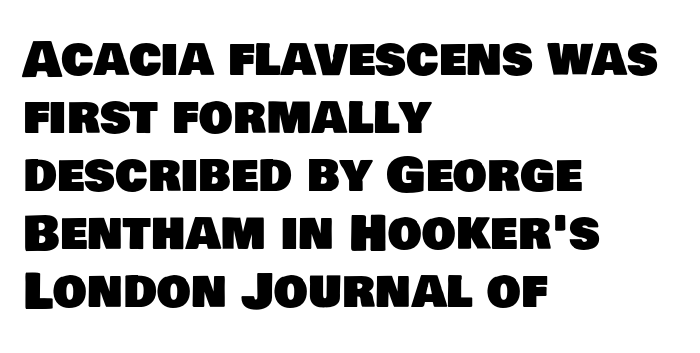
Reading down the block, your eye returns to a fixed left position each line. Any mark beneath the type? The region is blank. The font family rendered here belongs to the sans-serif group. Here the designer chose a conventional face with non-uniform glyph widths. Here the glyphs are tracked normally, forming tight word shapes.
